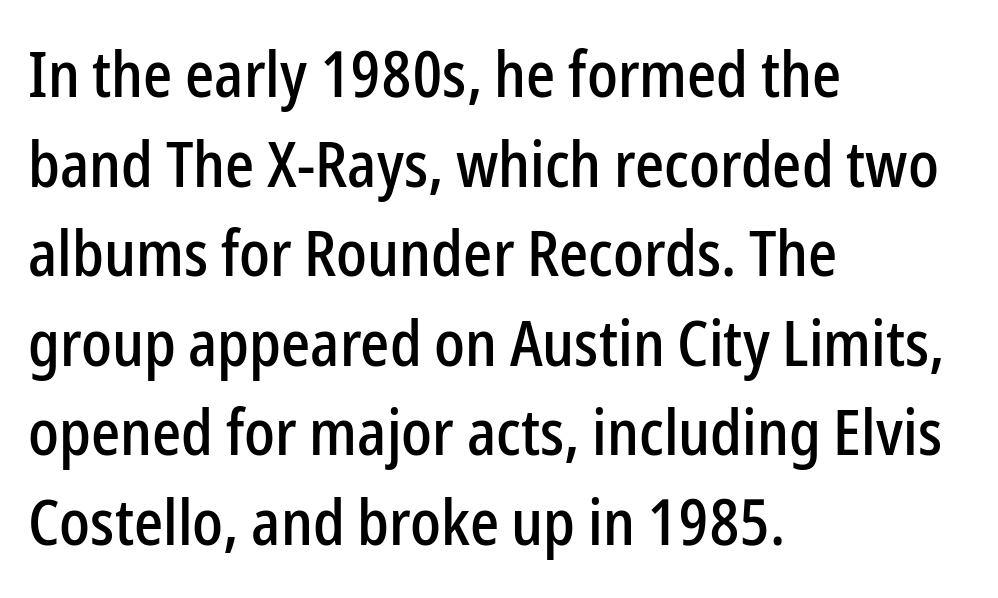
Q: Is the text italic (slanted)? A: No, it is upright.
Q: Is the typeface a serif or a sans-serif typeface? A: Sans-serif.
Q: Is the text underlined? A: No.
Q: How is the paragraph aligned? A: Left-aligned.
Q: Is the spacing between letters normal or unusually wide? A: Normal.
Q: Is the spacing between lines tight, normal or loose? A: Normal.
Q: Width (condensed, normal, or wide)? A: Condensed.
Q: Stroke contrast? A: Low.
Q: x-height? A: Medium.
Q: Monospaced? A: No.
